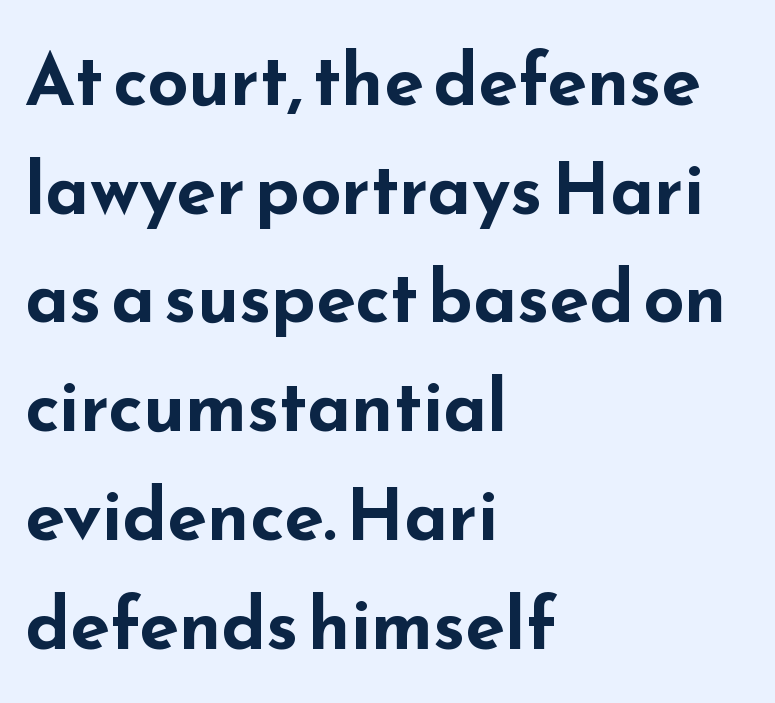
Q: Is the text bold? A: Yes.
Q: Is the text italic (slanted)? A: No, it is upright.
Q: Is the typeface a serif or a sans-serif typeface? A: Sans-serif.
Q: Is the text underlined? A: No.
Q: How is the paragraph aligned? A: Left-aligned.
Q: Is the spacing between letters normal or unusually wide? A: Normal.
Q: Is the spacing between lines tight, normal or loose? A: Normal.
Q: Width (condensed, normal, or wide)? A: Wide.
Q: Stroke contrast? A: Low.
Q: x-height? A: Small.
Q: Monospaced? A: No.
